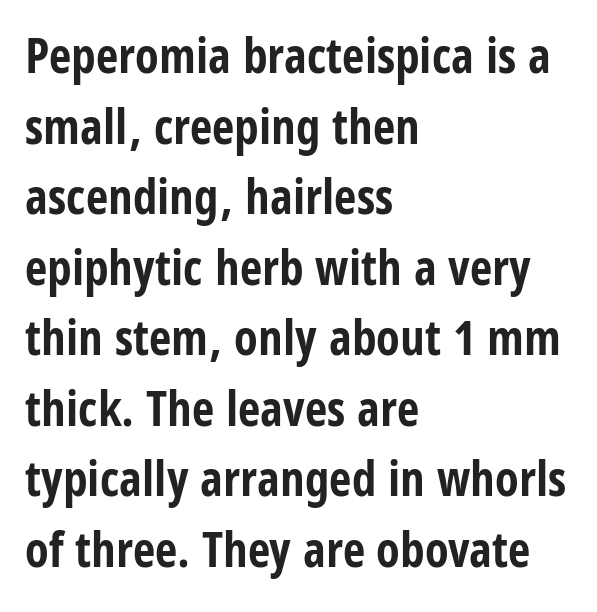
Emphasis by weight is at full strength: bold. Rule under the text: the space is simply empty. The glyphs in this specimen are sans serif. Honestly, the letter spacing is just normal — you wouldn't notice it.
